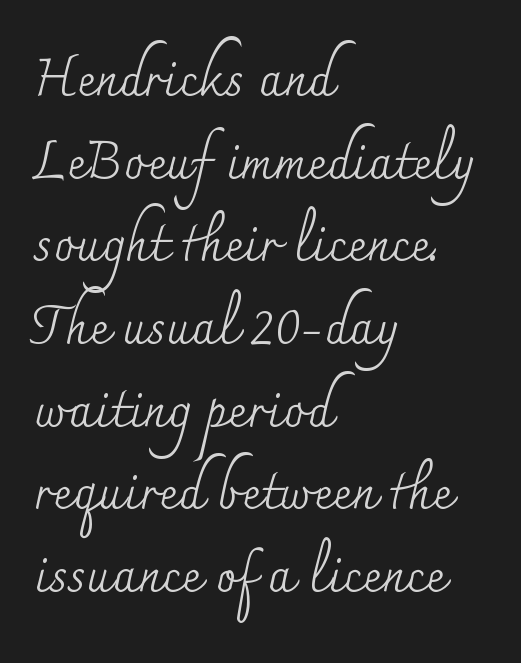
{"serif": "yes", "bold": "no", "weight": "regular", "width": "normal", "stroke_contrast": "medium", "x_height": "small", "monospaced": "no", "underline": "no", "align": "left", "line_spacing": "normal", "line_spacing_ratio": 1.59, "letter_spacing": "normal", "letter_spacing_em": 0.0, "glyph_px": 52}
